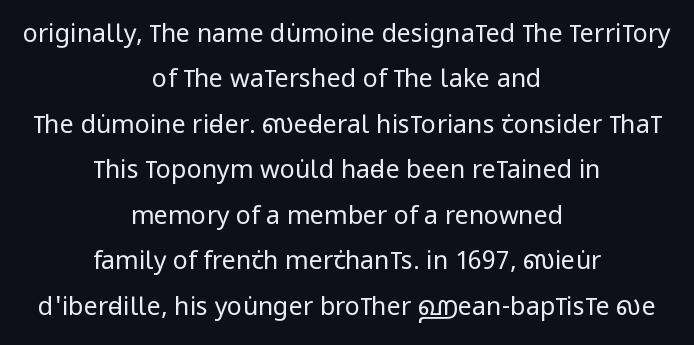
{"italic": "no", "bold": "no", "underline": "no", "align": "center", "line_spacing_ratio": 1.82, "letter_spacing": "normal", "letter_spacing_em": 0.0, "glyph_px": 25}
